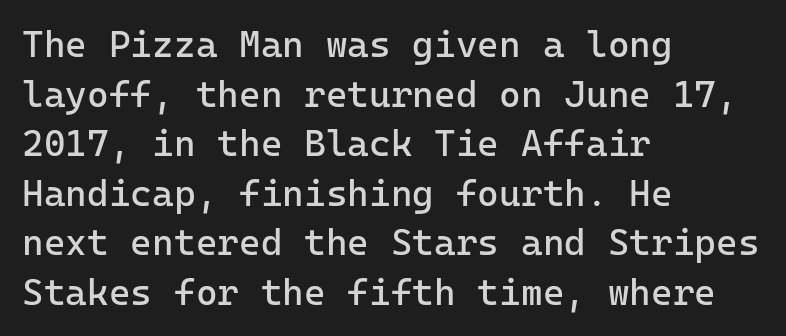
{"serif": "no", "italic": "no", "bold": "no", "weight": "regular", "width": "normal", "stroke_contrast": "low", "x_height": "medium", "monospaced": "yes", "underline": "no", "align": "left", "line_spacing": "normal", "line_spacing_ratio": 1.34, "letter_spacing": "normal", "letter_spacing_em": 0.0, "glyph_px": 37}
